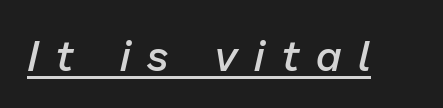
{"italic": "yes", "lean": "right", "slant_degrees": 13, "bold": "semi", "weight": "semibold", "width": "normal", "stroke_contrast": "low", "x_height": "medium", "monospaced": "no", "underline": "yes", "letter_spacing": "wide", "letter_spacing_em": 0.4, "glyph_px": 43}
